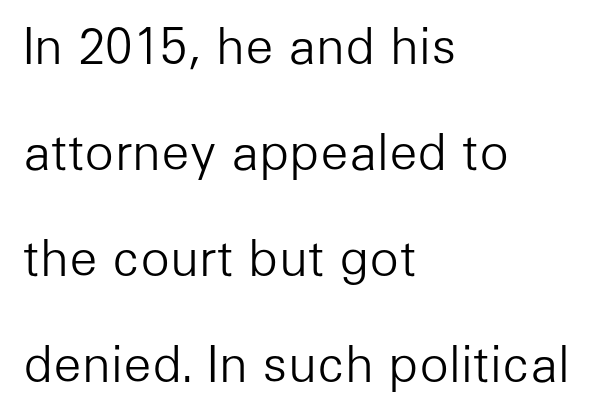
{"serif": "no", "italic": "no", "bold": "no", "weight": "light", "width": "normal", "stroke_contrast": "low", "x_height": "medium", "monospaced": "no", "underline": "no", "align": "left", "line_spacing": "loose", "line_spacing_ratio": 2.16, "letter_spacing": "normal", "letter_spacing_em": 0.0, "glyph_px": 49}
